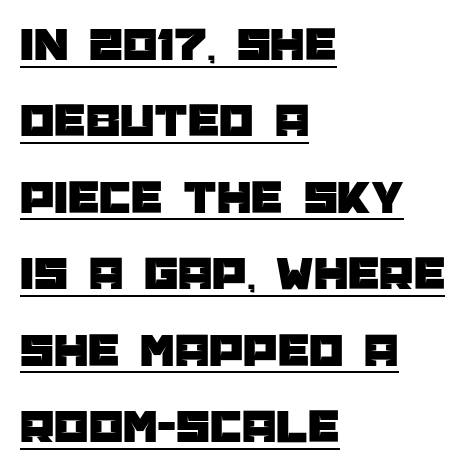
The image shows 49 px sans-serif type, upright; set left-aligned, normal line spacing (1.56x), normal letter spacing, underlined; low stroke contrast and a large x-height.
